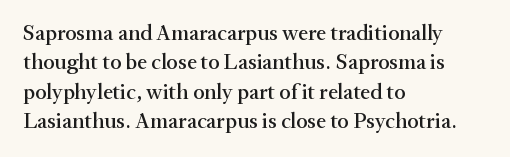
The image shows 22 px text type, upright; set left-aligned, normal line spacing (1.33x), normal letter spacing, not underlined.
